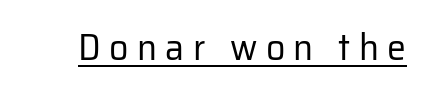
The image shows 38 px regular-weight sans-serif type, upright; set unusually wide letter spacing (+0.22 em), underlined; low stroke contrast and a medium x-height.
